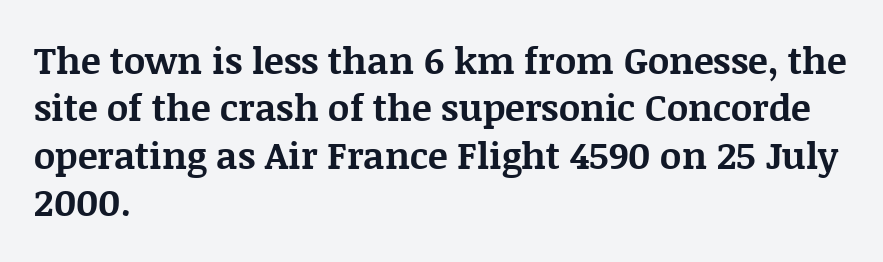
Q: Is the text bold? A: Yes.
Q: Is the text italic (slanted)? A: No, it is upright.
Q: Is the typeface a serif or a sans-serif typeface? A: Serif.
Q: Is the text underlined? A: No.
Q: How is the paragraph aligned? A: Left-aligned.
Q: Is the spacing between letters normal or unusually wide? A: Normal.
Q: Is the spacing between lines tight, normal or loose? A: Normal.
Q: Width (condensed, normal, or wide)? A: Normal.
Q: Stroke contrast? A: Medium.
Q: x-height? A: Large.
Q: Monospaced? A: No.
